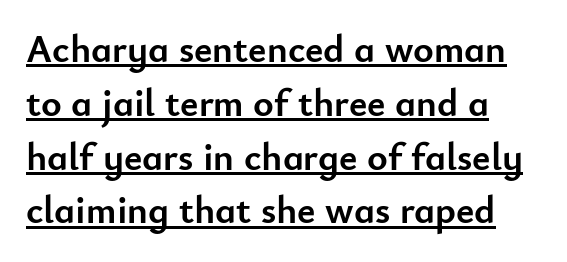
The image shows 39 px semibold sans-serif type, upright; set left-aligned, normal line spacing (1.38x), normal letter spacing, underlined; low stroke contrast and a small x-height.
